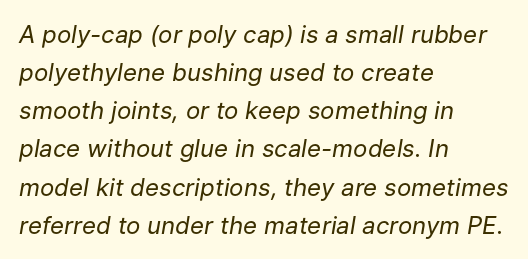
Q: Is the text bold? A: No.
Q: Is the text italic (slanted)? A: Yes, it leans right by about 9 degrees.
Q: Is the text underlined? A: No.
Q: How is the paragraph aligned? A: Left-aligned.
Q: Is the spacing between letters normal or unusually wide? A: Normal.
Q: Is the spacing between lines tight, normal or loose? A: Normal.
